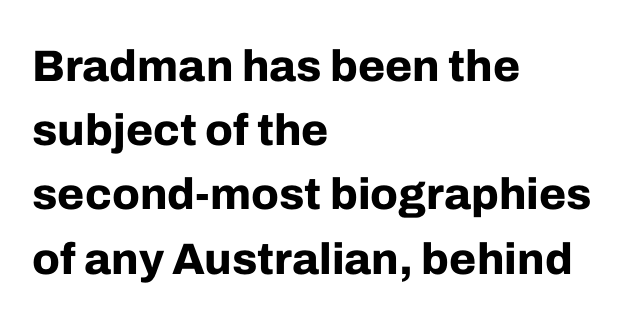
Q: Is the text bold? A: Yes.
Q: Is the text italic (slanted)? A: No, it is upright.
Q: Is the typeface a serif or a sans-serif typeface? A: Sans-serif.
Q: Is the text underlined? A: No.
Q: How is the paragraph aligned? A: Left-aligned.
Q: Is the spacing between letters normal or unusually wide? A: Normal.
Q: Is the spacing between lines tight, normal or loose? A: Normal.
Q: Width (condensed, normal, or wide)? A: Normal.
Q: Stroke contrast? A: Low.
Q: x-height? A: Medium.
Q: Monospaced? A: No.
